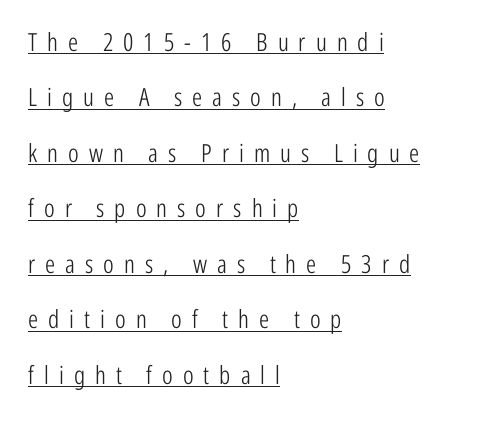
The letters stand upright; this is a roman face. Is there much room between lines? Yes — plenty of vertical air separates them. Decoration check: the copy is underlined. In CSS terms this would be text-align: left. The line texture is sparse and dotted thanks to wide tracking.
